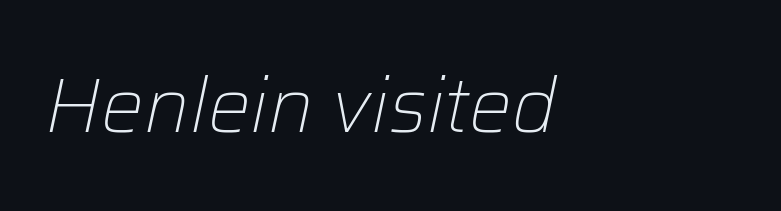
Q: Is the text bold? A: No.
Q: Is the text italic (slanted)? A: Yes, it leans right by about 12 degrees.
Q: Is the text underlined? A: No.
Q: How is the paragraph aligned? A: Left-aligned.
Q: Is the spacing between letters normal or unusually wide? A: Normal.
Q: Width (condensed, normal, or wide)? A: Normal.
Q: Stroke contrast? A: Low.
Q: x-height? A: Medium.
Q: Monospaced? A: No.
